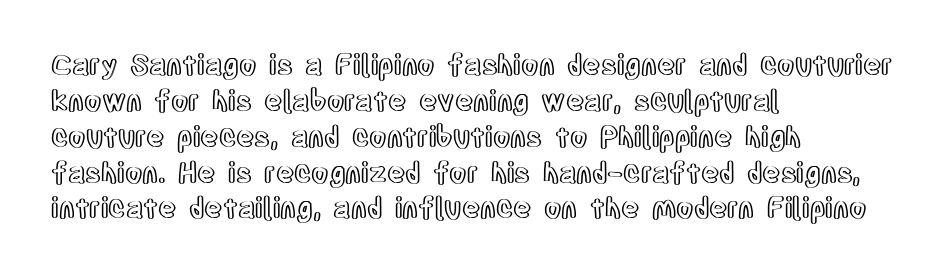
Plain, unruled lines of type. Evenly set lines give the paragraph a standard silhouette. The face used here is proportionally spaced, like ordinary book or web type. Ascenders rise straight up at ninety degrees. Short and long lines alike share a common starting point at left.
